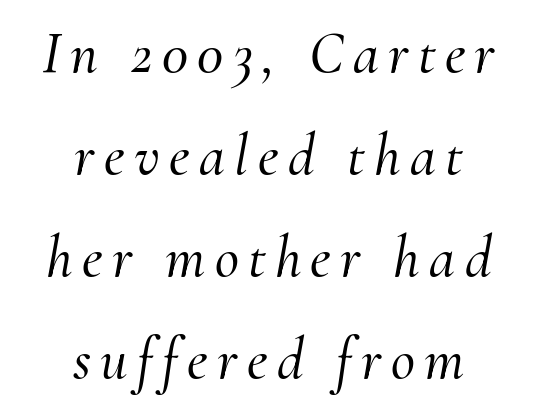
The image shows 59 px serif type, italic (leaning right); set centered, line spacing 1.73x, not underlined; medium stroke contrast and a small x-height.
